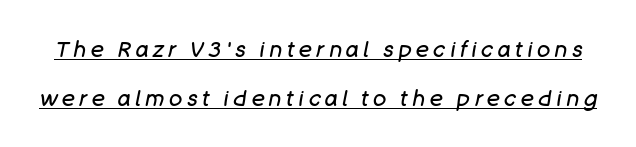
Q: Is the text bold? A: No.
Q: Is the text italic (slanted)? A: Yes, it leans right by about 11 degrees.
Q: Is the text underlined? A: Yes.
Q: Is the spacing between letters normal or unusually wide? A: Unusually wide.
Q: Is the spacing between lines tight, normal or loose? A: Loose.
